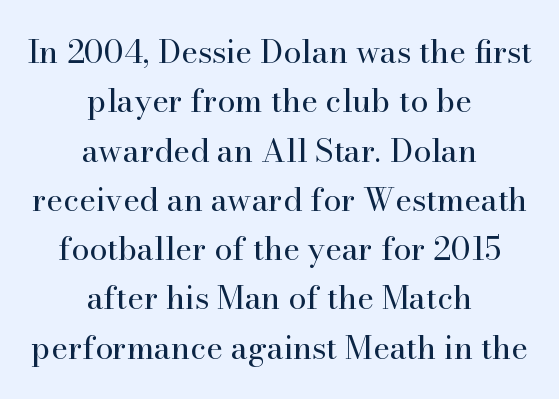
The specimen reads as upright at a glance. Casual observation: everything's sitting right in the middle. Is this a fixed-width face? No — the glyphs have proportional, varying widths. The face used here is seriffed, in the tradition of book romans. Line spacing here is normal.
